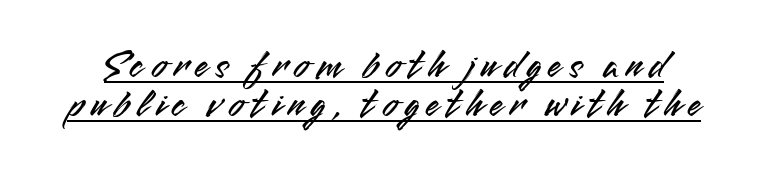
Q: Is the text italic (slanted)? A: Yes.
Q: Is the typeface a serif or a sans-serif typeface? A: Sans-serif.
Q: Is the text underlined? A: Yes.
Q: Is the spacing between lines tight, normal or loose? A: Tight.
Q: Width (condensed, normal, or wide)? A: Normal.
Q: Stroke contrast? A: Medium.
Q: x-height? A: Small.
Q: Monospaced? A: No.
